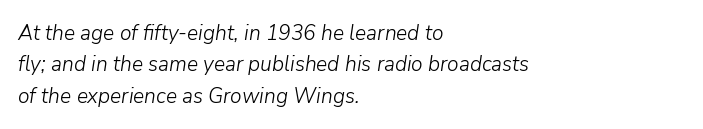
{"italic": "yes", "lean": "right", "slant_degrees": 9, "bold": "no", "underline": "no", "align": "left", "line_spacing": "normal", "line_spacing_ratio": 1.5, "letter_spacing": "normal", "letter_spacing_em": 0.0, "glyph_px": 21}
